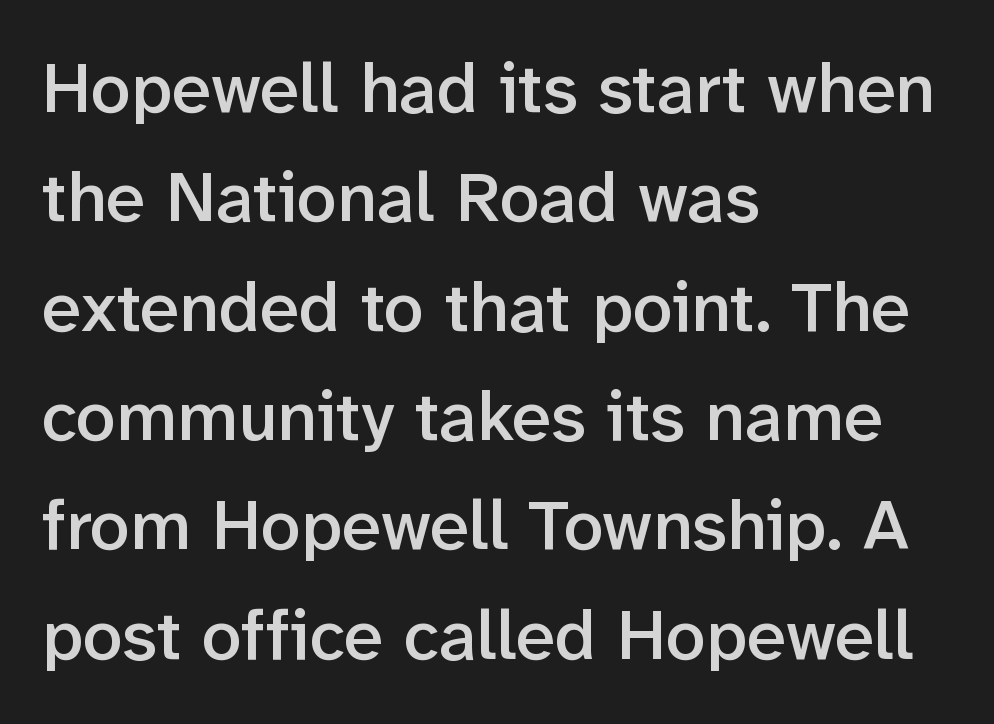
{"serif": "no", "italic": "no", "bold": "semi", "weight": "semibold", "width": "normal", "stroke_contrast": "low", "x_height": "medium", "monospaced": "no", "underline": "no", "align": "left", "line_spacing": "normal", "line_spacing_ratio": 1.54, "letter_spacing": "normal", "letter_spacing_em": 0.0, "glyph_px": 71}
